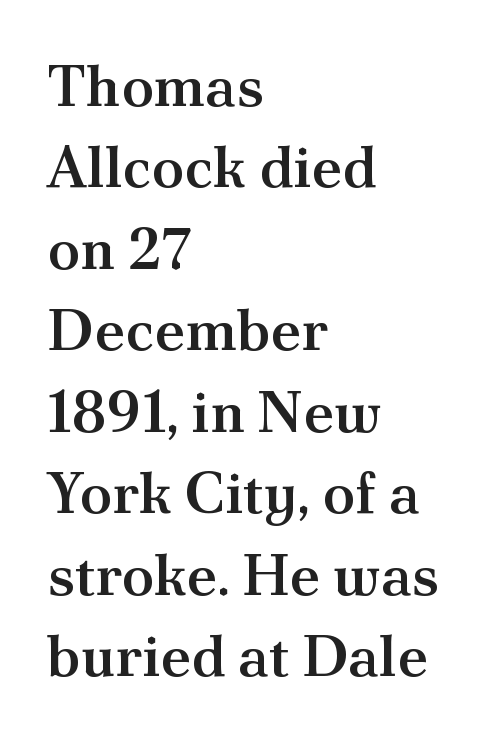
The line texture is even and compact thanks to regular tracking. Leading matches the norm, producing a regular column. The specimen reads as upright at a glance. Anything drawn beneath the words? Only blank space.
